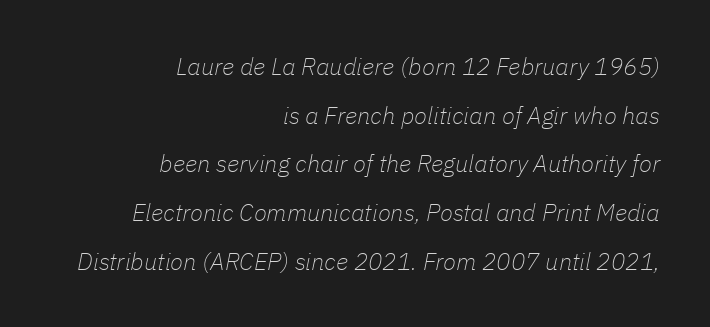
Q: Is the text bold? A: No.
Q: Is the text italic (slanted)? A: Yes, it leans right by about 11 degrees.
Q: Is the text underlined? A: No.
Q: How is the paragraph aligned? A: Right-aligned.
Q: Is the spacing between letters normal or unusually wide? A: Normal.
Q: Is the spacing between lines tight, normal or loose? A: Loose.
